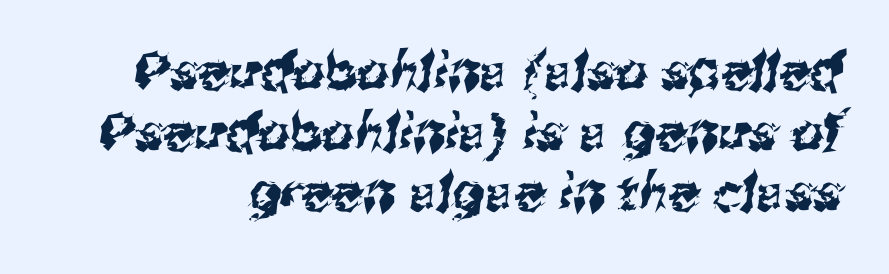
Q: Is the typeface a serif or a sans-serif typeface? A: Sans-serif.
Q: Is the text underlined? A: No.
Q: How is the paragraph aligned? A: Right-aligned.
Q: Is the spacing between letters normal or unusually wide? A: Normal.
Q: Width (condensed, normal, or wide)? A: Normal.
Q: Stroke contrast? A: Medium.
Q: x-height? A: Medium.
Q: Monospaced? A: No.
